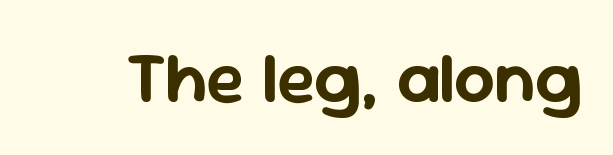
{"serif": "no", "italic": "no", "width": "normal", "stroke_contrast": "low", "x_height": "medium", "monospaced": "no", "underline": "no", "letter_spacing": "normal", "letter_spacing_em": 0.0, "glyph_px": 71}
